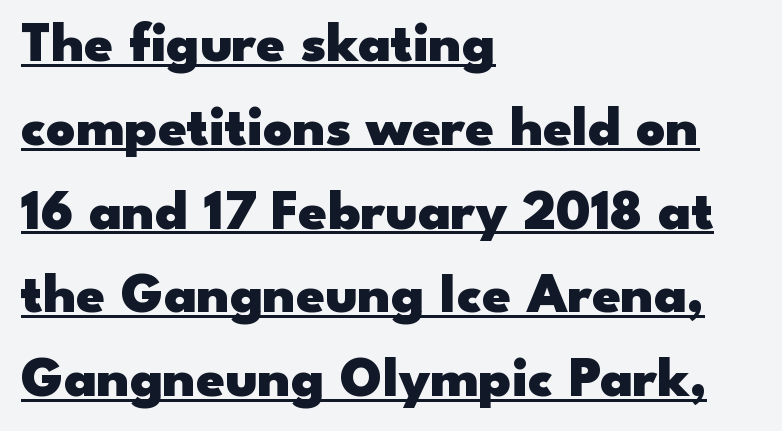
Here the designer chose a conventional face with non-uniform glyph widths. The passage is arranged the way most books set body copy — flush left. A roman cut, with each character standing at attention. Thick stems and heavy bowls — unmistakably bold. Examine the stroke ends and you'll find no serifs.
